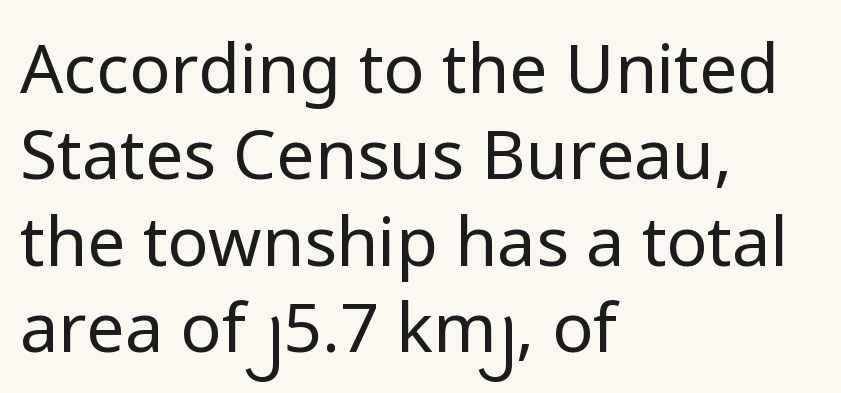
{"serif": "no", "italic": "no", "bold": "no", "weight": "regular", "width": "normal", "stroke_contrast": "low", "x_height": "medium", "monospaced": "no", "underline": "no", "align": "left", "line_spacing": "normal", "line_spacing_ratio": 1.27, "letter_spacing": "normal", "letter_spacing_em": 0.0, "glyph_px": 68}
